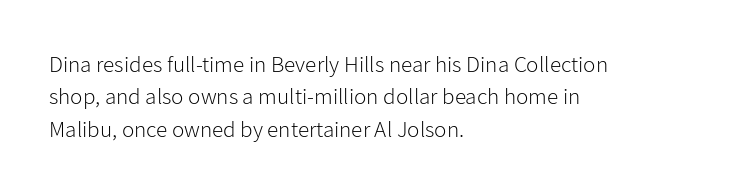
The tracking reads as untouched default to a designer's eye. Layout note: lines flush left. Students, observe: this is what conventionally led text looks like. Underline: absent.
